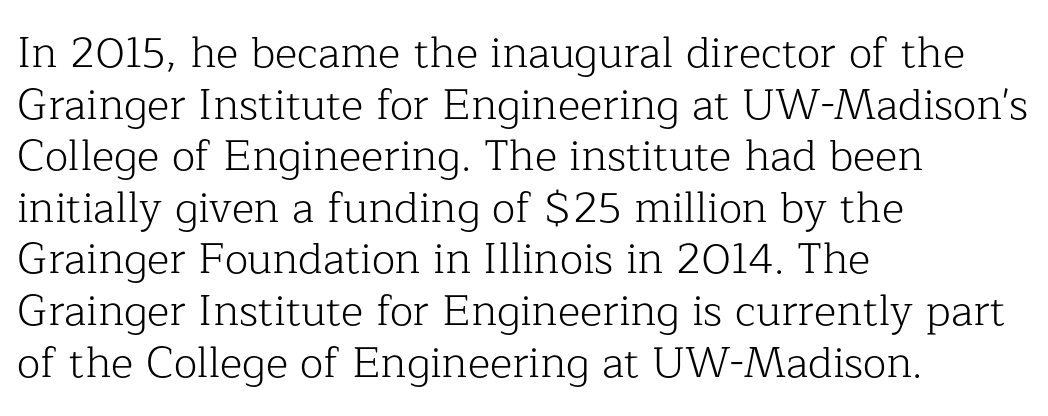
{"serif": "yes", "italic": "no", "bold": "no", "weight": "light", "width": "normal", "stroke_contrast": "low", "x_height": "medium", "monospaced": "no", "underline": "no", "align": "left", "line_spacing_ratio": 1.2, "letter_spacing": "normal", "letter_spacing_em": 0.0, "glyph_px": 43}
